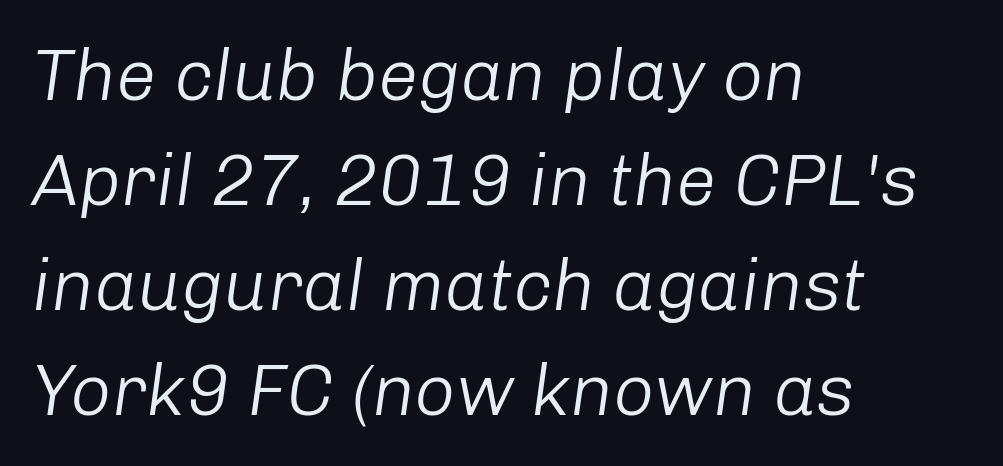
Q: Is the text bold? A: No.
Q: Is the text italic (slanted)? A: Yes, it leans right by about 8 degrees.
Q: Is the text underlined? A: No.
Q: How is the paragraph aligned? A: Left-aligned.
Q: Is the spacing between letters normal or unusually wide? A: Normal.
Q: Is the spacing between lines tight, normal or loose? A: Normal.
Q: Width (condensed, normal, or wide)? A: Normal.
Q: Stroke contrast? A: Low.
Q: x-height? A: Medium.
Q: Monospaced? A: No.
